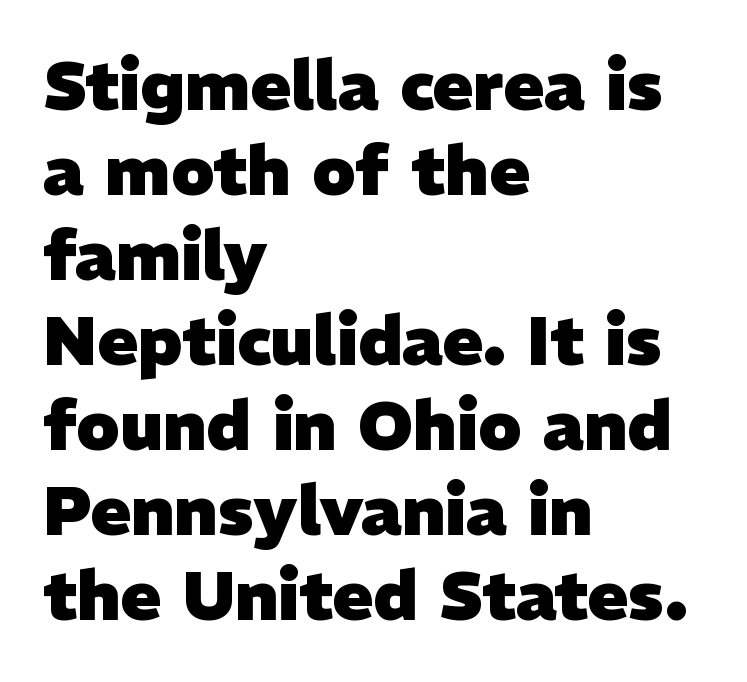
The passage shown is not underscored anywhere. This rendering leaves character spacing at its baseline value. Serif or sans? Sans — the stroke terminals are bare. Compared with a centered layout, this one pins lines to the left instead. Heft: maximum for text — a bold. How would I describe the line gaps? Plain and ordinary.
